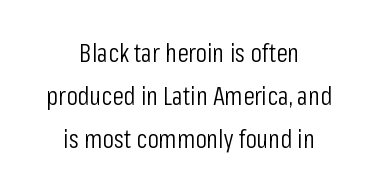
{"italic": "no", "bold": "no", "underline": "no", "align": "center", "line_spacing": "normal", "line_spacing_ratio": 1.66, "letter_spacing": "normal", "letter_spacing_em": 0.0, "glyph_px": 26}
